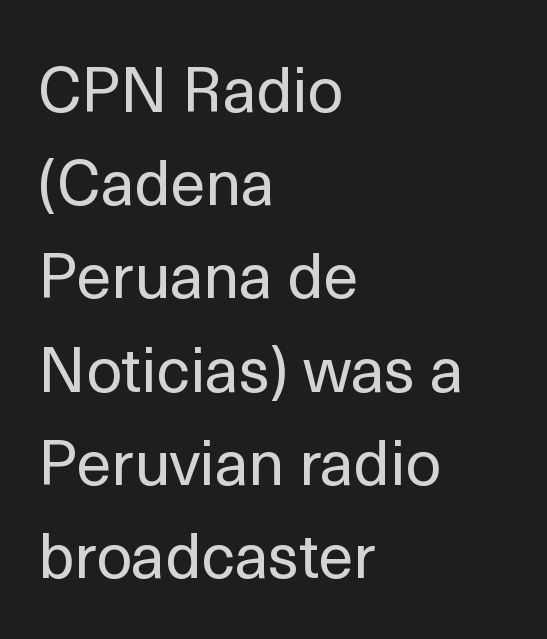
The image shows 63 px regular-weight sans-serif type, upright; set left-aligned, normal line spacing (1.48x), normal letter spacing, not underlined; a medium x-height.
